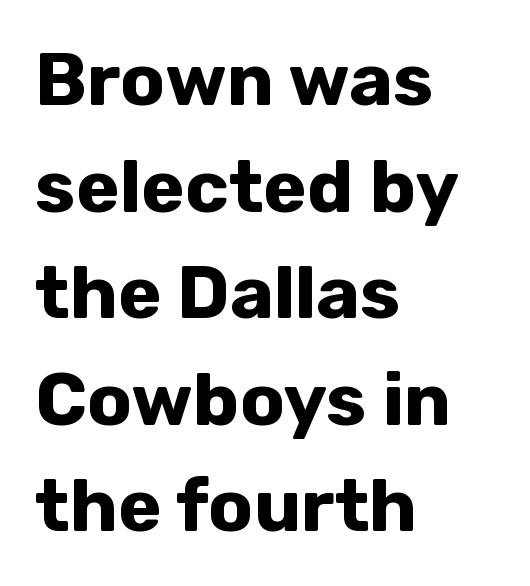
You'd pick this weight for a headline — it's a proper bold. Letter spacing: default. Casual observation: everything's shoved over to the left. These lines were composed using upright roman letters.
